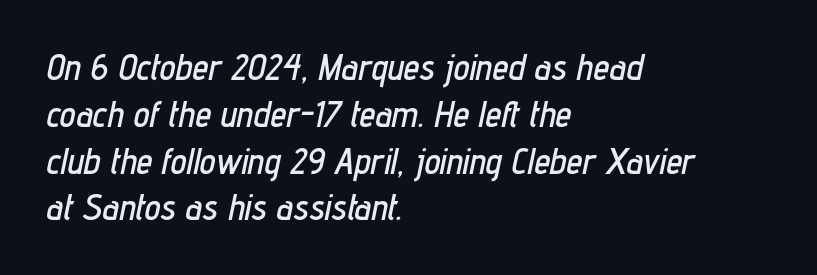
{"italic": "yes", "lean": "right", "slant_degrees": 12, "width": "condensed", "stroke_contrast": "low", "x_height": "medium", "monospaced": "no", "underline": "no", "align": "left", "line_spacing": "normal", "line_spacing_ratio": 1.3, "letter_spacing": "normal", "letter_spacing_em": 0.0, "glyph_px": 36}
